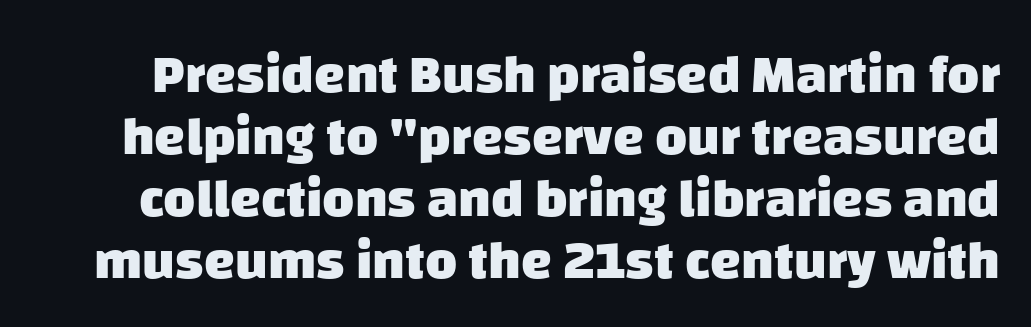
{"serif": "no", "bold": "yes", "weight": "heavy", "width": "normal", "stroke_contrast": "low", "x_height": "large", "monospaced": "no", "underline": "no", "line_spacing": "tight", "line_spacing_ratio": 1.13, "letter_spacing": "normal", "letter_spacing_em": 0.0, "glyph_px": 55}
